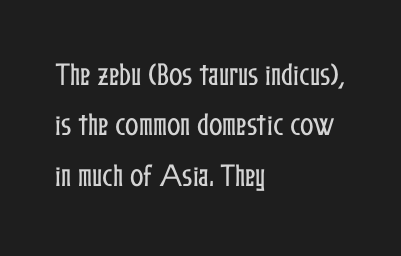
The glyphs are unaccompanied by any horizontal stroke below them. Italic: no, the glyphs are upright roman. Line spacing here is loose. The face used here is rendered with its standard letterfit. Horizontally, the lines are justified to the leading edge only.
